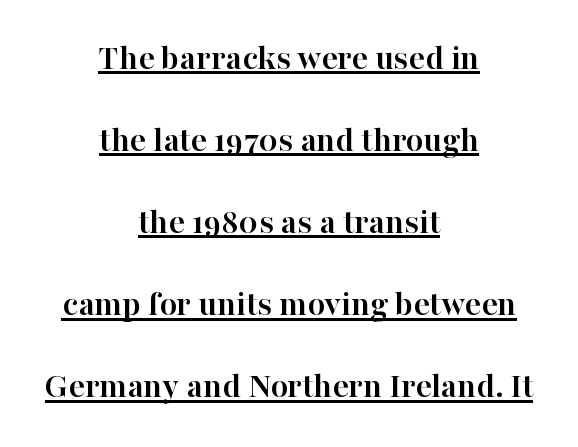
{"serif": "yes", "italic": "no", "bold": "yes", "weight": "semibold", "width": "normal", "stroke_contrast": "high", "x_height": "medium", "monospaced": "no", "underline": "yes", "align": "center", "line_spacing": "loose", "line_spacing_ratio": 2.28, "letter_spacing": "normal", "letter_spacing_em": 0.0, "glyph_px": 36}
